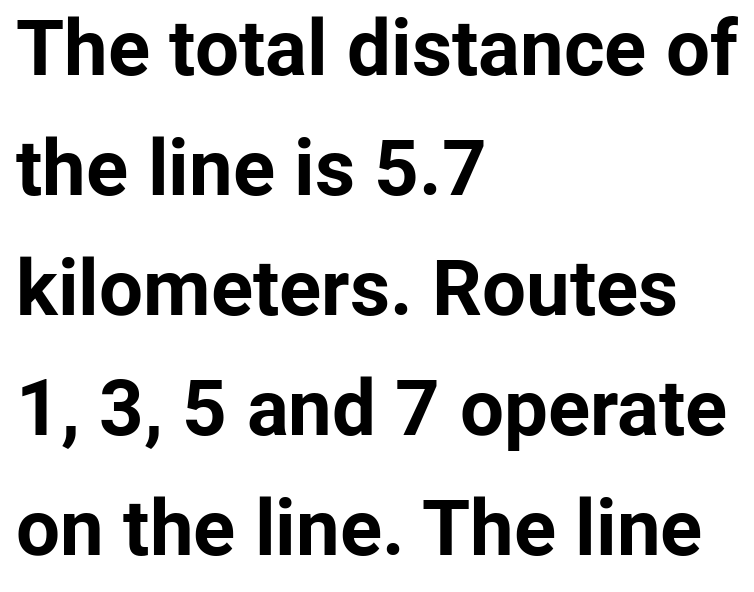
{"serif": "no", "italic": "no", "bold": "yes", "weight": "bold", "width": "normal", "stroke_contrast": "low", "x_height": "medium", "monospaced": "no", "underline": "no", "align": "left", "line_spacing": "normal", "line_spacing_ratio": 1.54, "letter_spacing": "normal", "letter_spacing_em": 0.0, "glyph_px": 78}
